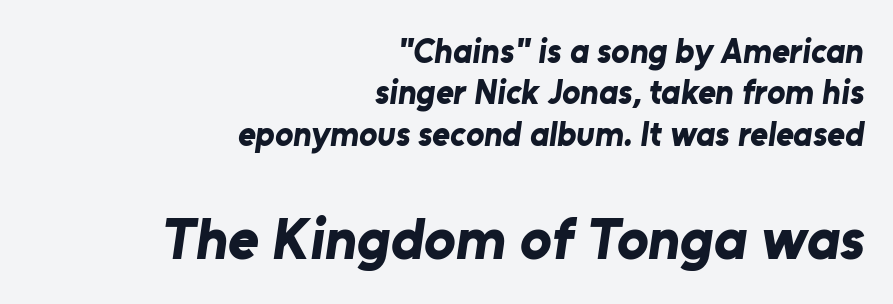
{"serif": "no", "bold": "yes", "weight": "bold", "width": "normal", "stroke_contrast": "low", "x_height": "medium", "monospaced": "no", "underline": "no", "align": "right", "line_spacing_ratio": 1.22, "letter_spacing": "normal", "letter_spacing_em": 0.0, "larger_block": "second", "size_ratio": 1.74, "glyph_px": 59}
